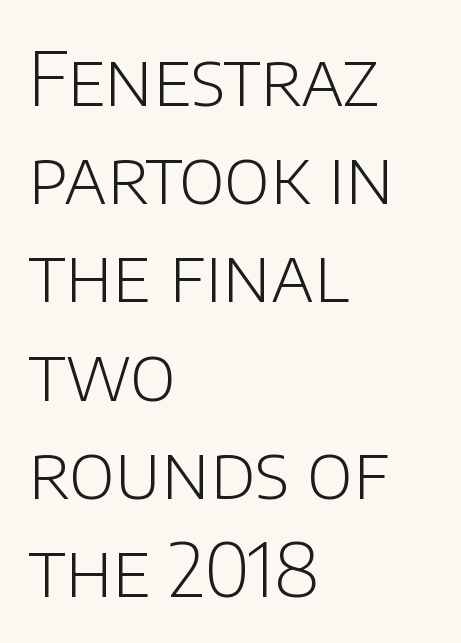
Typeset ragged right — the left edge is the straight one. The foot of each line stays bare and open. Baseline-to-baseline distance is the conventional proportion of letter height. Serif or sans? Sans — the stroke terminals are bare. How are the letters spaced? Ordinarily, with no added tracking. Posture: upright roman.
